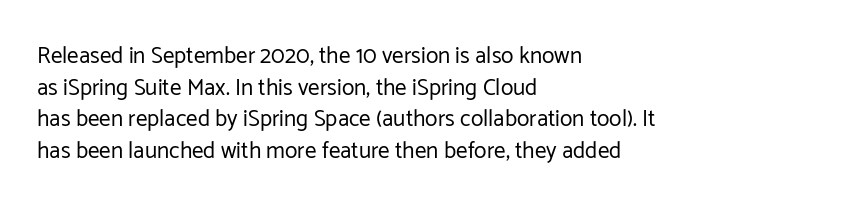
A roman cut, with each character standing at attention. Line spacing here is normal. The text block is weighted toward the left margin, trailing off unevenly rightward. Lines of text with bare space underneath. Nothing unusual about the tracking: characters are spaced as the font intends. A quiet, ordinary-to-light weight characterises the typeface.
